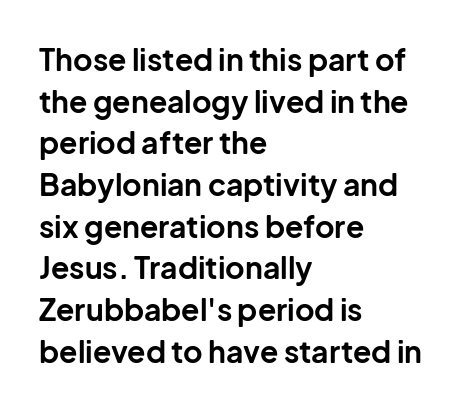
Q: Is the text bold? A: Yes.
Q: Is the text italic (slanted)? A: No, it is upright.
Q: Is the typeface a serif or a sans-serif typeface? A: Sans-serif.
Q: Is the text underlined? A: No.
Q: How is the paragraph aligned? A: Left-aligned.
Q: Is the spacing between letters normal or unusually wide? A: Normal.
Q: Is the spacing between lines tight, normal or loose? A: Normal.
Q: Width (condensed, normal, or wide)? A: Normal.
Q: Stroke contrast? A: Low.
Q: x-height? A: Medium.
Q: Monospaced? A: No.
